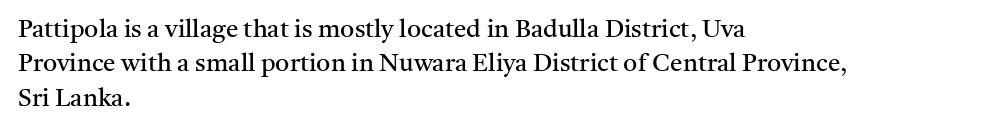
Spacing between characters is what you'd get straight out of the box. The passage shown is not underscored anywhere. The lines in this sample share a left origin and differ only in where they stop. The lines sit at an ordinary, default distance from one another. Is the type heavy? It reads as light-to-regular instead.
